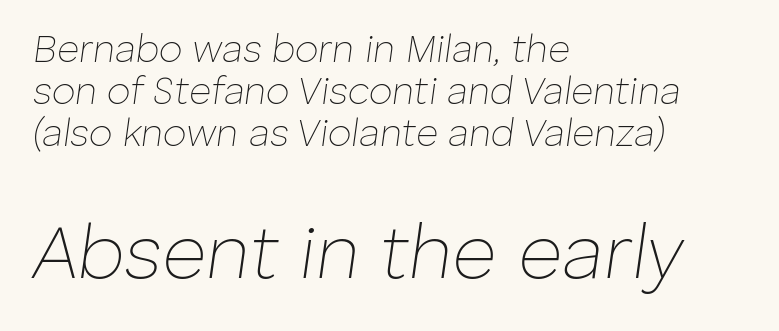
Q: Is the text bold? A: No.
Q: Is the text italic (slanted)? A: Yes, it leans right by about 8 degrees.
Q: Is the text underlined? A: No.
Q: How is the paragraph aligned? A: Left-aligned.
Q: Is the spacing between letters normal or unusually wide? A: Normal.
Q: Is the spacing between lines tight, normal or loose? A: Tight.
Q: Which block of text is set in a larger size, the first (top) or the second (bottom)? A: The second (bottom) one.
Q: Width (condensed, normal, or wide)? A: Normal.
Q: Stroke contrast? A: Low.
Q: x-height? A: Medium.
Q: Monospaced? A: No.
